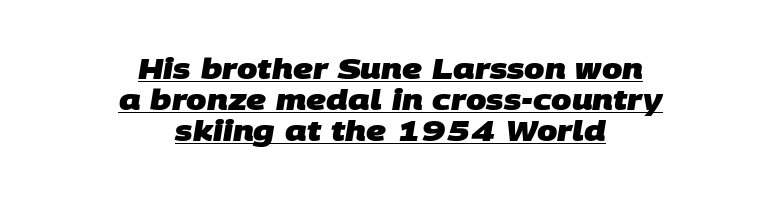
Q: Is the text bold? A: Yes.
Q: Is the typeface a serif or a sans-serif typeface? A: Sans-serif.
Q: Is the text underlined? A: Yes.
Q: How is the paragraph aligned? A: Centered.
Q: Is the spacing between letters normal or unusually wide? A: Normal.
Q: Is the spacing between lines tight, normal or loose? A: Tight.
Q: Width (condensed, normal, or wide)? A: Normal.
Q: Stroke contrast? A: Low.
Q: x-height? A: Large.
Q: Monospaced? A: No.
